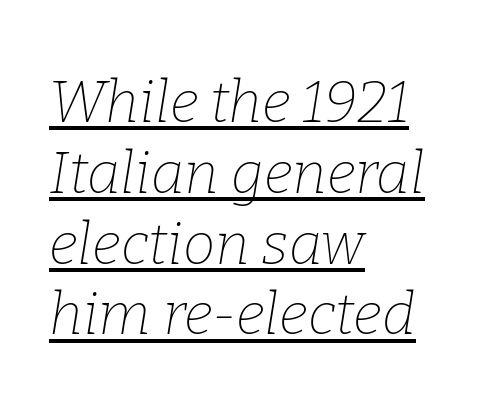
Compared with a centered layout, this one pins lines to the left instead. This reads as an unemphasized weight, regular at the heaviest. Between one letter and the next there's only the usual sliver of space. The rendering uses natural spacing where letterforms have individual widths. The letters are slanted; this is an italic face. What decoration does the sample have? An underline.
